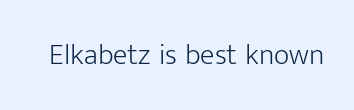
Q: Is the text bold? A: No.
Q: Is the text italic (slanted)? A: No, it is upright.
Q: Is the typeface a serif or a sans-serif typeface? A: Sans-serif.
Q: Is the text underlined? A: No.
Q: Is the spacing between letters normal or unusually wide? A: Normal.
Q: Width (condensed, normal, or wide)? A: Normal.
Q: Stroke contrast? A: Low.
Q: x-height? A: Medium.
Q: Monospaced? A: No.
